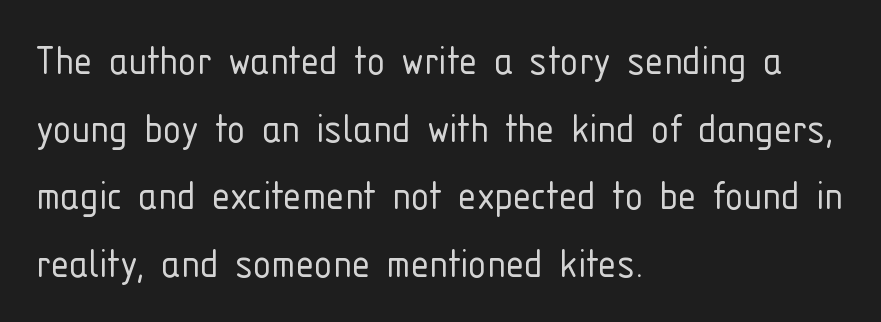
Left-aligned paragraph, ragged on the right. The letterforms sit shoulder to shoulder at normal distance. Character widths vary here, with narrow letters taking less room than wide ones. The strokes are not fattened; the text isn't bold. Regular leading.
